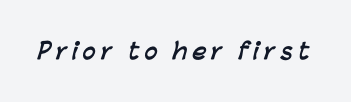
{"bold": "yes", "underline": "no", "letter_spacing": "wide", "letter_spacing_em": 0.22, "glyph_px": 22}
